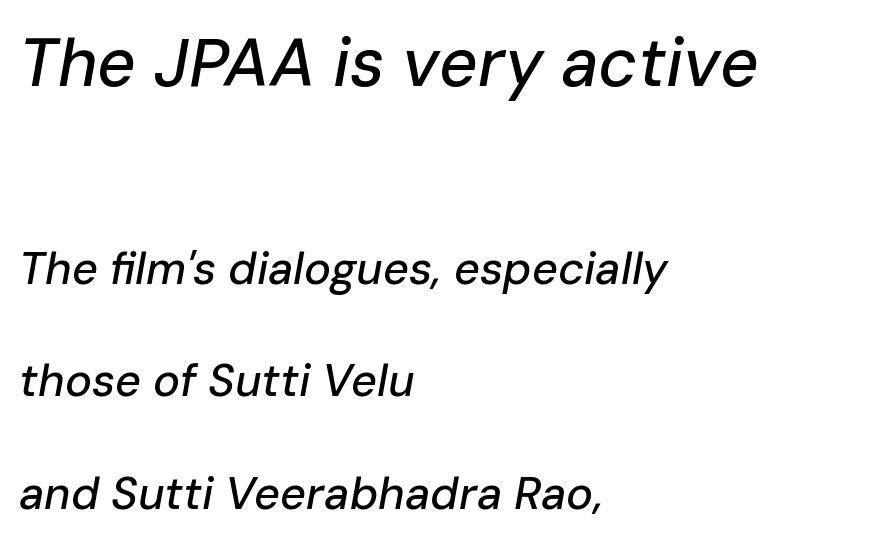
The image shows 67 px text type, italic (leaning right); set left-aligned, loose line spacing (2.49x), normal letter spacing, not underlined; the first (top) block is 1.49x larger; low stroke contrast and a medium x-height.
